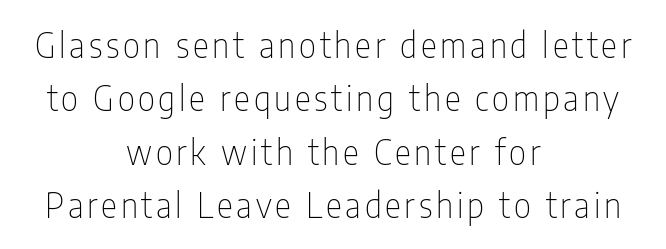
Q: Is the text bold? A: No.
Q: Is the text italic (slanted)? A: No, it is upright.
Q: Is the typeface a serif or a sans-serif typeface? A: Sans-serif.
Q: Is the text underlined? A: No.
Q: How is the paragraph aligned? A: Centered.
Q: Is the spacing between lines tight, normal or loose? A: Normal.
Q: Width (condensed, normal, or wide)? A: Condensed.
Q: Stroke contrast? A: Low.
Q: x-height? A: Medium.
Q: Monospaced? A: No.
